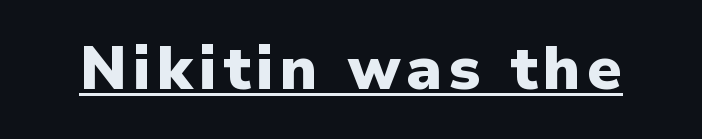
The font's upright variant was chosen for this text. Underlined type. To sum up the face: it is a sans, with no serifs. The characters look thick and weighty, a clear bold. Spacing verdict: proportional, widths tailored to each character.
